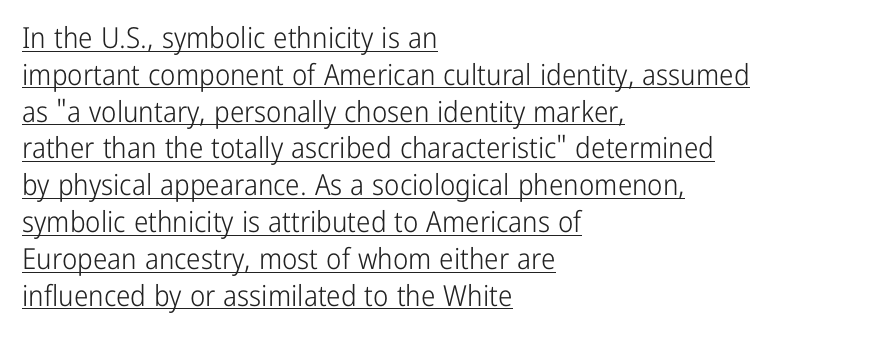
{"serif": "no", "italic": "no", "bold": "no", "weight": "light", "width": "condensed", "stroke_contrast": "low", "x_height": "medium", "monospaced": "no", "underline": "yes", "align": "left", "line_spacing": "normal", "line_spacing_ratio": 1.27, "letter_spacing": "normal", "letter_spacing_em": 0.0, "glyph_px": 29}
